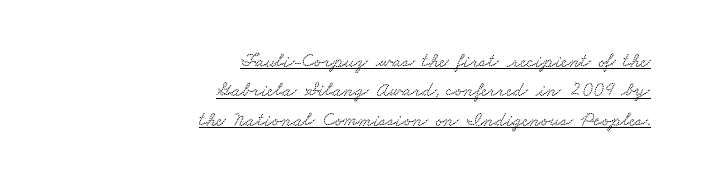
The image shows 20 px text type; set right-aligned, normal line spacing (1.47x), normal letter spacing, underlined.
